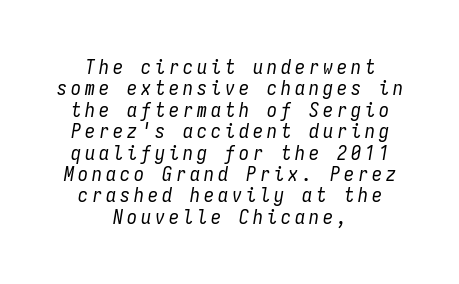
The image shows 20 px text type, italic (leaning right); set centered, tight line spacing (1.07x), unusually wide letter spacing (+0.2 em), not underlined.
